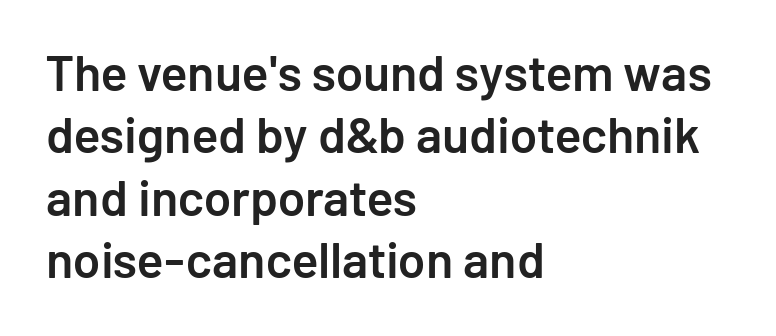
Heft: intermediate — a semibold. The rendering uses a moderate line-height, typical for paragraphs. The zone under the glyphs is completely vacant. This is roman type, the default non-slanted kind. The compositor pushed each line to the left boundary. Standard letterfit; no display-style spreading of the glyphs.
